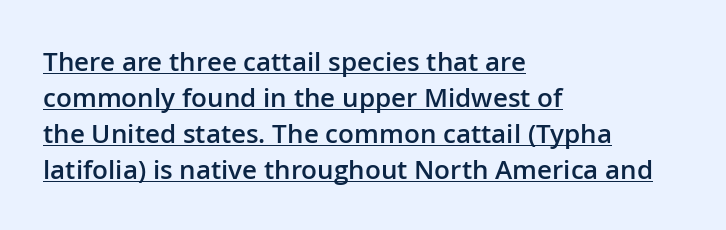
Ascenders rise straight up at ninety degrees. Summary of vertical rhythm: regular, with standard interline spacing. Semibold letterforms, between regular and bold. In CSS terms this would be text-align: left. Underlined type. How are the letters spaced? Ordinarily, with no added tracking.
